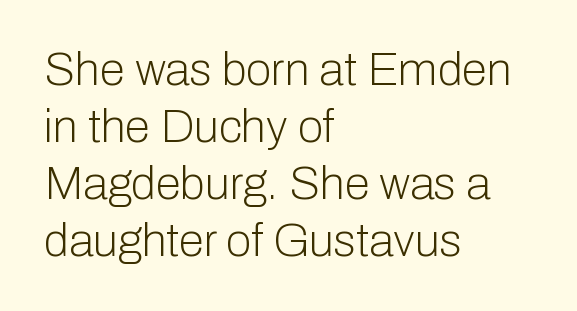
Has an underline been added? It has not. The paragraph has a hard left edge and a soft right edge. Each letter's strokes conclude bluntly, with no projecting serifs. This sample uses an upright cut, with every glyph sitting square on the baseline.
